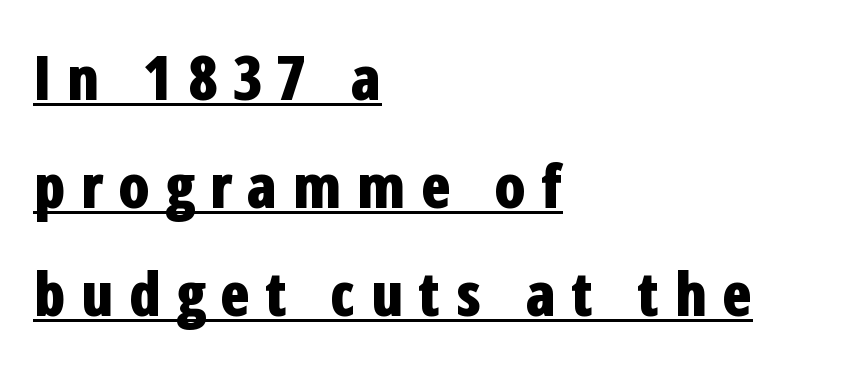
The image shows 62 px bold, condensed sans-serif type, upright; set left-aligned, line spacing 1.74x, unusually wide letter spacing (+0.23 em), underlined; low stroke contrast and a medium x-height.
